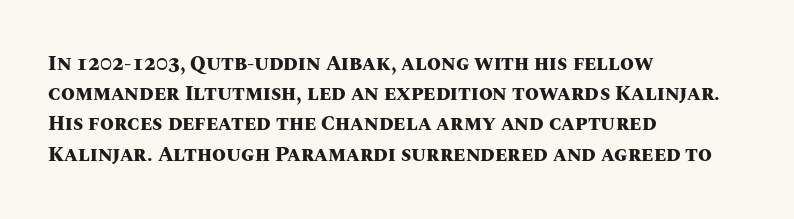
Where is the straight margin? On the left. Between one letter and the next there's only the usual sliver of space. Is there any slant? The stems are plumb. Every letter is thick-stroked: bold, no question.
